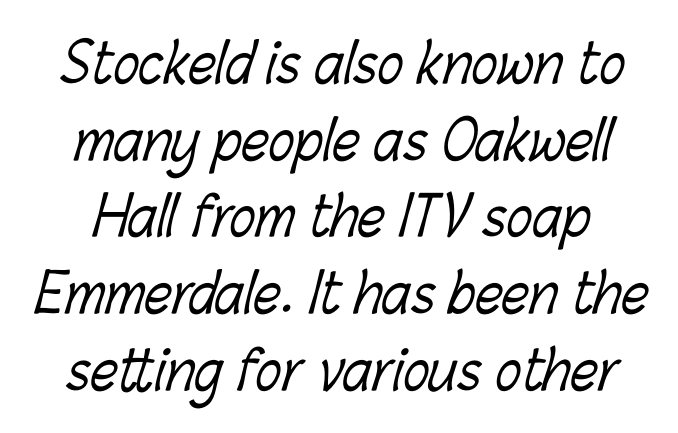
Q: Is the text bold? A: No.
Q: Is the text underlined? A: No.
Q: Is the spacing between letters normal or unusually wide? A: Normal.
Q: Is the spacing between lines tight, normal or loose? A: Normal.
Q: Width (condensed, normal, or wide)? A: Condensed.
Q: Stroke contrast? A: Low.
Q: x-height? A: Medium.
Q: Monospaced? A: No.
